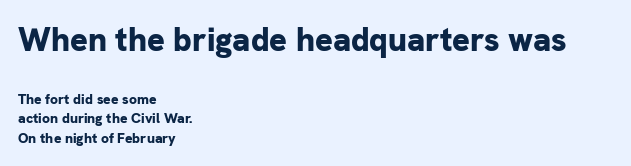
The image shows 33 px bold sans-serif type, upright; set left-aligned, normal line spacing (1.38x), normal letter spacing, not underlined; the first (top) block is 2.36x larger; low stroke contrast and a medium x-height.
